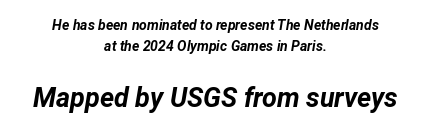
Q: Is the text bold? A: Yes.
Q: Is the text italic (slanted)? A: Yes, it leans right by about 12 degrees.
Q: Is the text underlined? A: No.
Q: How is the paragraph aligned? A: Centered.
Q: Is the spacing between letters normal or unusually wide? A: Normal.
Q: Is the spacing between lines tight, normal or loose? A: Normal.
Q: Which block of text is set in a larger size, the first (top) or the second (bottom)? A: The second (bottom) one.
